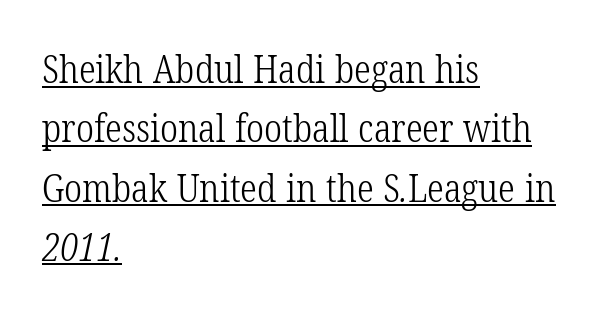
The rendering uses a moderate line-height, typical for paragraphs. The letters advance in unequal steps, a hallmark of proportional type. The rendered words wear a rule along their underside. Compared with typical body copy, the letter spacing here is the same. Compared with a typical body face, this is equally light or lighter still.
